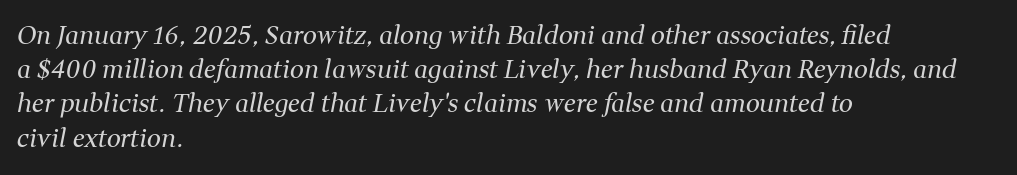
The image shows 25 px text type, italic (leaning right); set left-aligned, normal line spacing (1.37x), normal letter spacing, not underlined.
